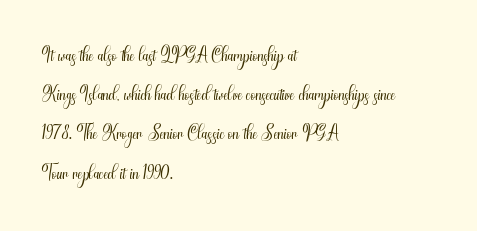
{"serif": "no", "bold": "no", "weight": "light", "width": "condensed", "stroke_contrast": "medium", "x_height": "small", "monospaced": "no", "underline": "no", "align": "left", "line_spacing": "normal", "line_spacing_ratio": 1.4, "letter_spacing": "normal", "letter_spacing_em": 0.0, "glyph_px": 28}
